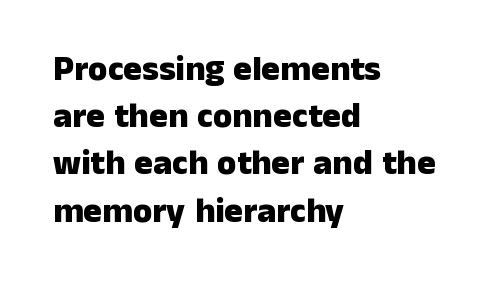
Q: Is the text bold? A: Yes.
Q: Is the text italic (slanted)? A: No, it is upright.
Q: Is the typeface a serif or a sans-serif typeface? A: Sans-serif.
Q: Is the text underlined? A: No.
Q: How is the paragraph aligned? A: Left-aligned.
Q: Is the spacing between letters normal or unusually wide? A: Normal.
Q: Is the spacing between lines tight, normal or loose? A: Normal.
Q: Width (condensed, normal, or wide)? A: Normal.
Q: Stroke contrast? A: Low.
Q: x-height? A: Medium.
Q: Monospaced? A: No.
